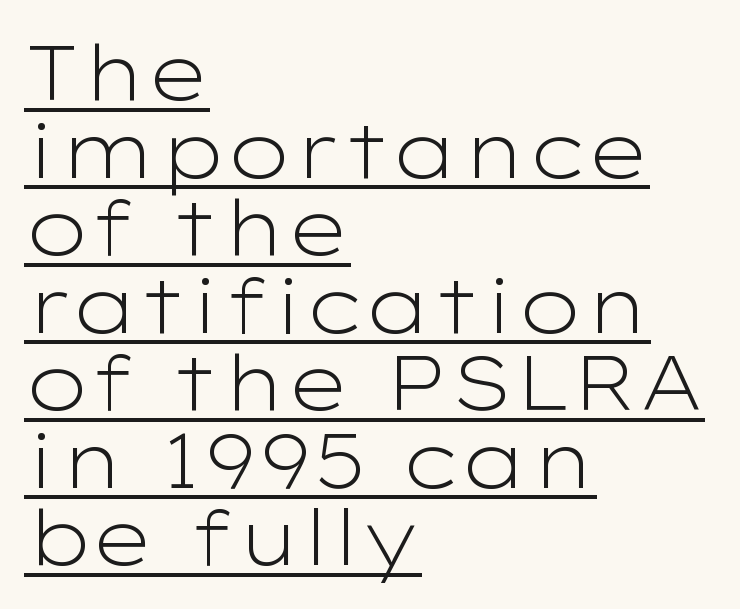
{"serif": "no", "italic": "no", "bold": "no", "weight": "light", "width": "wide", "stroke_contrast": "low", "x_height": "medium", "monospaced": "no", "underline": "yes", "align": "left", "line_spacing": "tight", "line_spacing_ratio": 1.02, "letter_spacing": "normal", "letter_spacing_em": 0.0, "glyph_px": 76}
